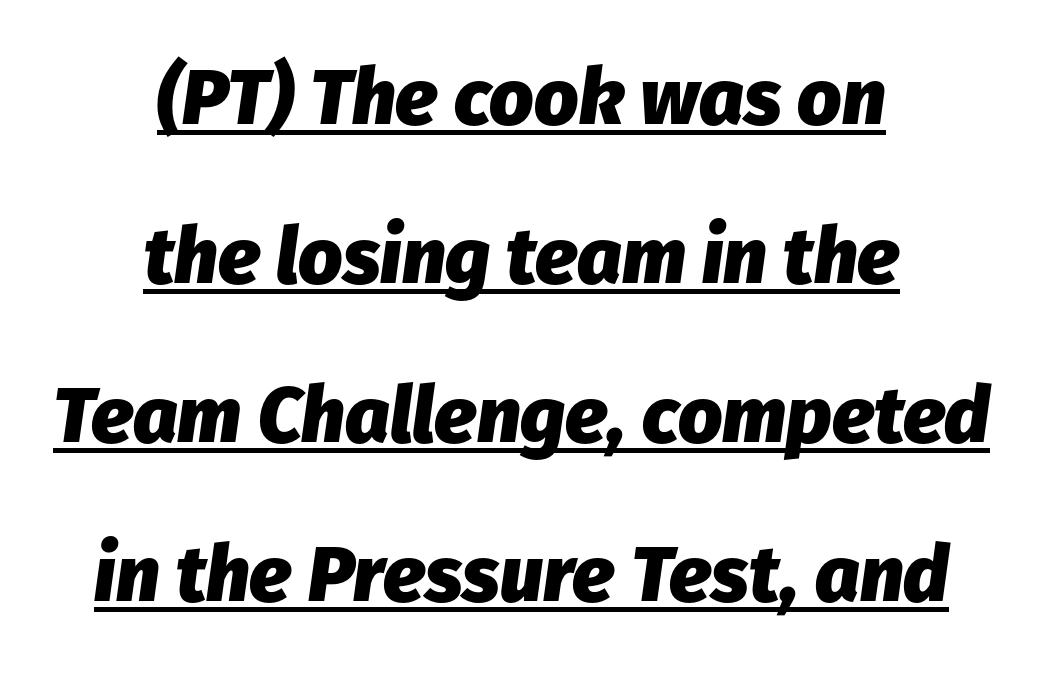
{"italic": "yes", "lean": "right", "slant_degrees": 8, "bold": "yes", "weight": "heavy", "width": "normal", "stroke_contrast": "low", "x_height": "medium", "monospaced": "no", "underline": "yes", "align": "center", "line_spacing": "loose", "line_spacing_ratio": 2.04, "letter_spacing": "normal", "letter_spacing_em": 0.0, "glyph_px": 78}
